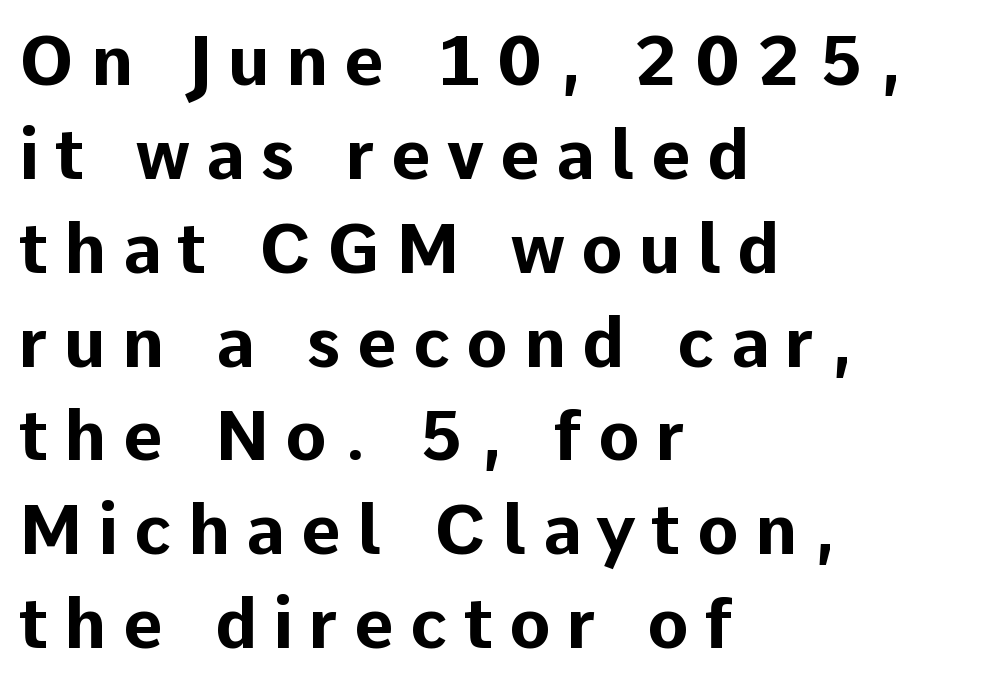
{"serif": "no", "italic": "no", "bold": "yes", "weight": "bold", "width": "normal", "stroke_contrast": "low", "x_height": "medium", "monospaced": "no", "underline": "no", "align": "left", "line_spacing": "normal", "line_spacing_ratio": 1.36, "letter_spacing": "wide", "letter_spacing_em": 0.23, "glyph_px": 69}
